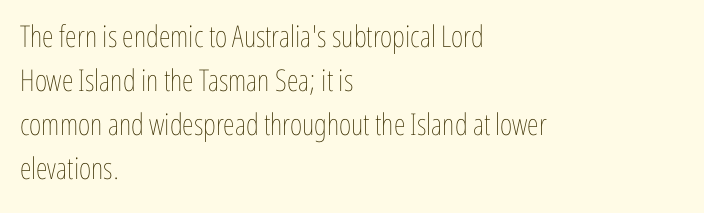
Q: Is the text bold? A: No.
Q: Is the text italic (slanted)? A: No, it is upright.
Q: Is the text underlined? A: No.
Q: How is the paragraph aligned? A: Left-aligned.
Q: Is the spacing between letters normal or unusually wide? A: Normal.
Q: Is the spacing between lines tight, normal or loose? A: Normal.
Q: Width (condensed, normal, or wide)? A: Condensed.
Q: Stroke contrast? A: Low.
Q: x-height? A: Medium.
Q: Monospaced? A: No.
